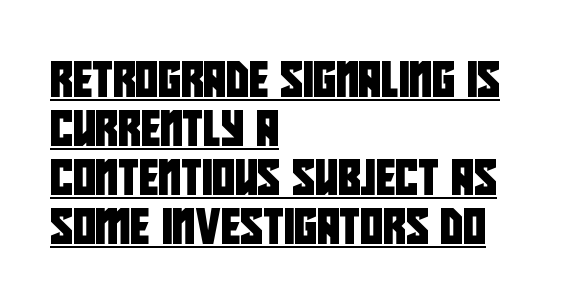
Look at the bottom of the vertical strokes: they stop flat, with no serifs. Proportional: the letters do not fall into vertical columns. Nothing unusual about the tracking: characters are spaced as the font intends. What decoration does the sample have? An underline. The rag falls on the right side of this text block.
